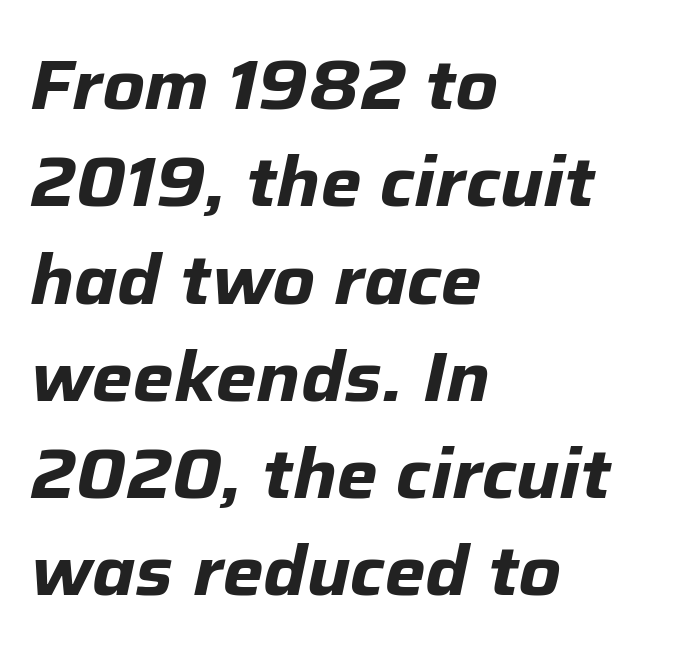
The image shows 69 px bold type, italic (leaning right); set left-aligned, normal line spacing (1.41x), normal letter spacing, not underlined; low stroke contrast and a medium x-height.
